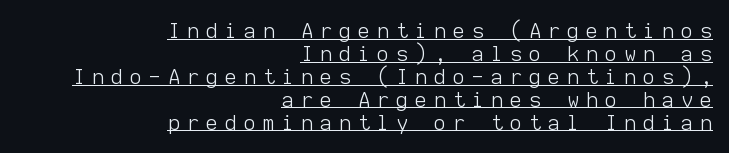
A flush-right, rag-left setting is used for this passage. What decoration does the sample have? An underline. Characters follow at a spacing far wider than the type designer built in. The strokes are not fattened; the text isn't bold. The block of text is dense from top to bottom, with scant space between rows.
